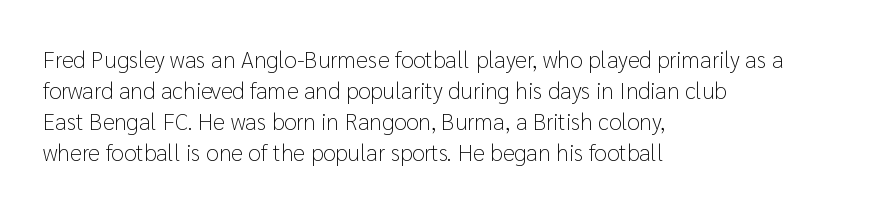
{"italic": "no", "bold": "no", "underline": "no", "align": "left", "line_spacing": "normal", "line_spacing_ratio": 1.35, "letter_spacing": "normal", "letter_spacing_em": 0.0, "glyph_px": 23}
